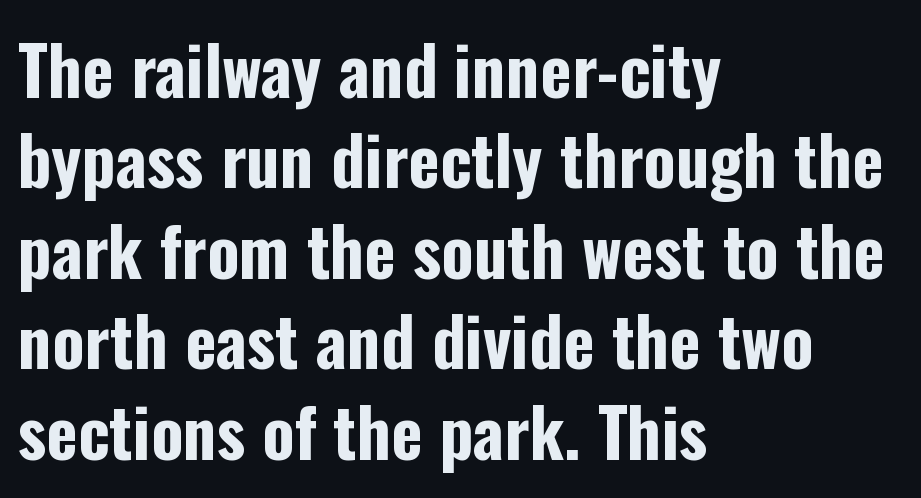
The image shows 67 px bold, condensed sans-serif type, upright; set left-aligned, normal line spacing (1.35x), normal letter spacing, not underlined; low stroke contrast and a medium x-height.
